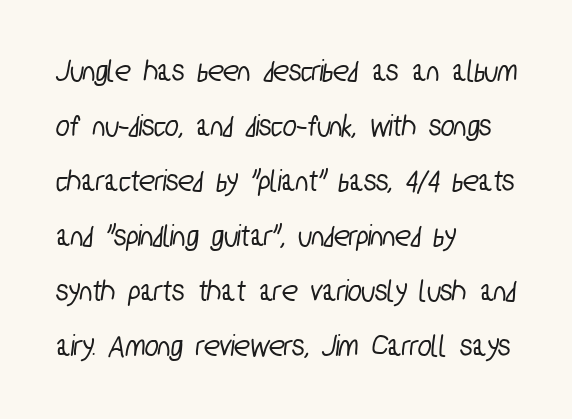
{"serif": "no", "width": "condensed", "stroke_contrast": "low", "x_height": "medium", "monospaced": "no", "underline": "no", "align": "left", "line_spacing_ratio": 1.72, "letter_spacing": "normal", "letter_spacing_em": 0.0, "glyph_px": 32}
